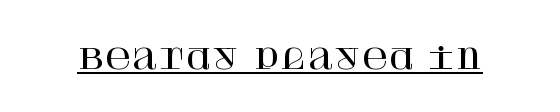
The image shows 29 px serif type, upright; set normal letter spacing, underlined; high stroke contrast and a large x-height.
